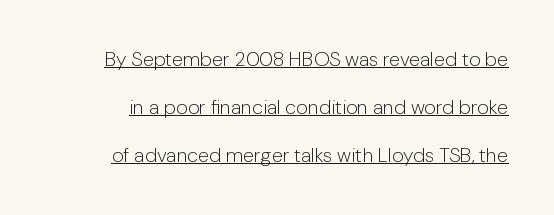
Q: Is the text bold? A: No.
Q: Is the text italic (slanted)? A: No, it is upright.
Q: Is the text underlined? A: Yes.
Q: Is the spacing between letters normal or unusually wide? A: Normal.
Q: Is the spacing between lines tight, normal or loose? A: Loose.
